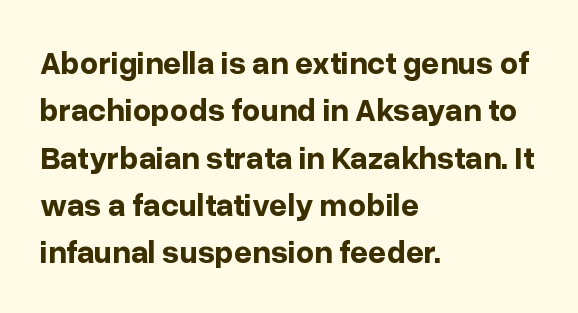
The image shows 32 px bold sans-serif type, upright; set left-aligned, normal line spacing (1.48x), normal letter spacing, not underlined; low stroke contrast and a medium x-height.
